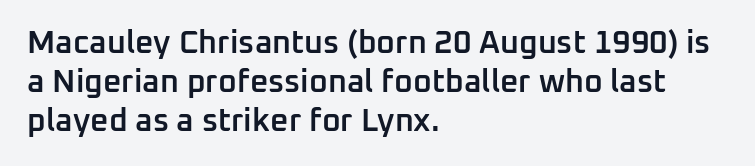
{"serif": "no", "italic": "no", "bold": "semi", "weight": "semibold", "width": "normal", "stroke_contrast": "low", "x_height": "medium", "monospaced": "no", "underline": "no", "align": "left", "line_spacing_ratio": 1.22, "letter_spacing": "normal", "letter_spacing_em": 0.0, "glyph_px": 32}
